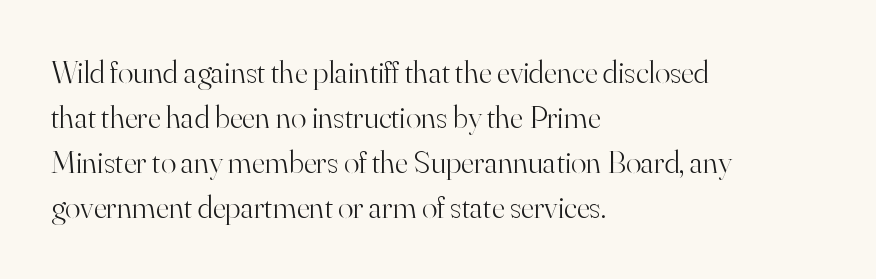
Q: Is the text bold? A: No.
Q: Is the text italic (slanted)? A: No, it is upright.
Q: Is the typeface a serif or a sans-serif typeface? A: Serif.
Q: Is the text underlined? A: No.
Q: How is the paragraph aligned? A: Left-aligned.
Q: Is the spacing between letters normal or unusually wide? A: Normal.
Q: Is the spacing between lines tight, normal or loose? A: Normal.
Q: Width (condensed, normal, or wide)? A: Normal.
Q: Stroke contrast? A: High.
Q: x-height? A: Small.
Q: Monospaced? A: No.
